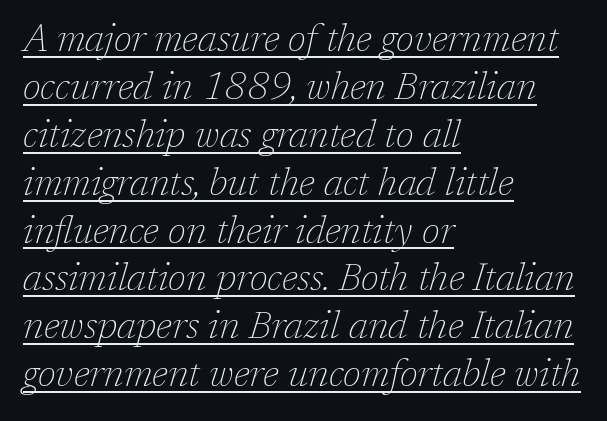
The image shows 38 px thin serif type, italic (leaning right); set left-aligned, normal line spacing (1.26x), normal letter spacing, underlined; low stroke contrast and a medium x-height.
